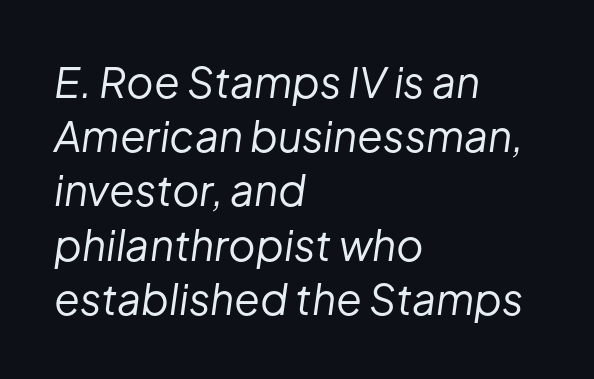
Q: Is the text bold? A: No.
Q: Is the text italic (slanted)? A: Yes, it leans right by about 8 degrees.
Q: Is the text underlined? A: No.
Q: How is the paragraph aligned? A: Left-aligned.
Q: Is the spacing between letters normal or unusually wide? A: Normal.
Q: Is the spacing between lines tight, normal or loose? A: Normal.
Q: Width (condensed, normal, or wide)? A: Normal.
Q: Stroke contrast? A: Low.
Q: x-height? A: Medium.
Q: Monospaced? A: No.
